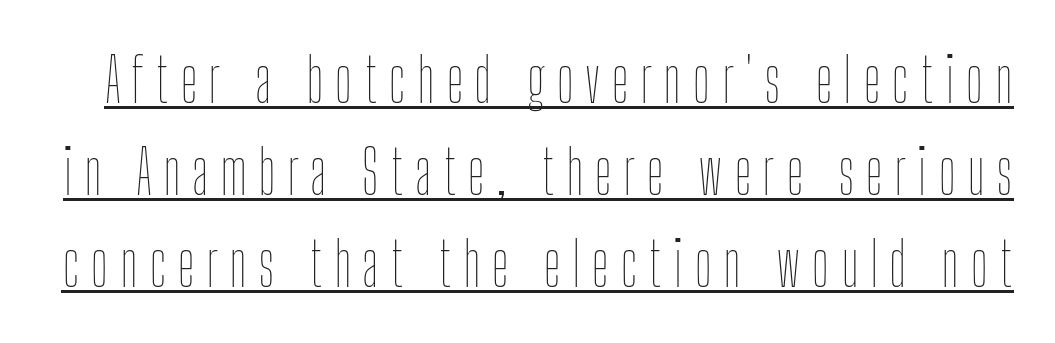
{"italic": "no", "bold": "no", "weight": "thin", "width": "condensed", "stroke_contrast": "low", "x_height": "medium", "monospaced": "no", "underline": "yes", "line_spacing": "normal", "line_spacing_ratio": 1.51, "glyph_px": 61}
